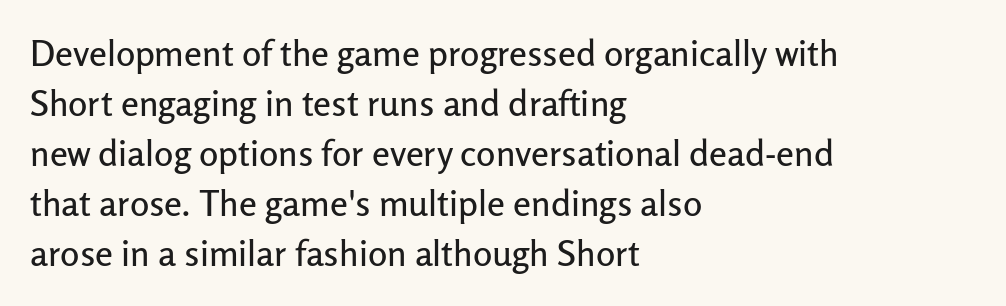
Q: Is the text italic (slanted)? A: No, it is upright.
Q: Is the typeface a serif or a sans-serif typeface? A: Sans-serif.
Q: Is the text underlined? A: No.
Q: How is the paragraph aligned? A: Left-aligned.
Q: Is the spacing between letters normal or unusually wide? A: Normal.
Q: Is the spacing between lines tight, normal or loose? A: Normal.
Q: Width (condensed, normal, or wide)? A: Normal.
Q: Stroke contrast? A: Low.
Q: x-height? A: Medium.
Q: Monospaced? A: No.
